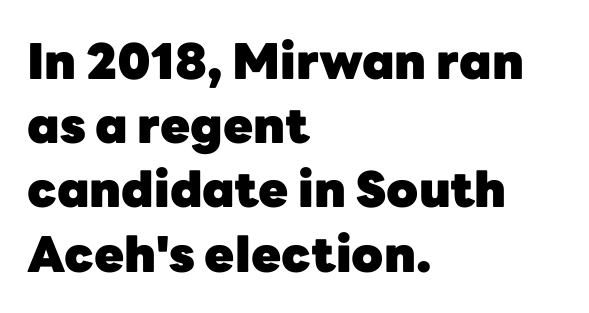
{"serif": "no", "italic": "no", "bold": "yes", "weight": "heavy", "width": "normal", "stroke_contrast": "low", "x_height": "medium", "monospaced": "no", "underline": "no", "align": "left", "line_spacing": "normal", "line_spacing_ratio": 1.31, "letter_spacing": "normal", "letter_spacing_em": 0.0, "glyph_px": 49}
